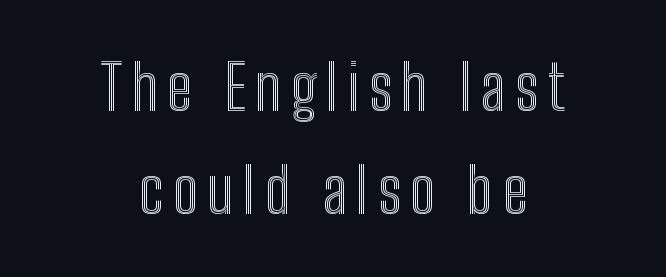
Proportional: the letters do not fall into vertical columns. Caption: multi-line text, centered on the measure. Vertically, the passage feels balanced, rows spaced as you'd expect. Italic? Not at all — the glyphs are vertical.
